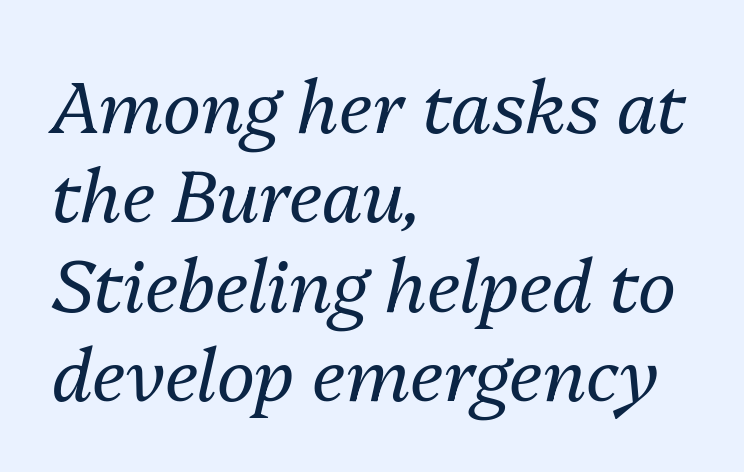
Q: Is the text bold? A: No.
Q: Is the text italic (slanted)? A: Yes, it leans right by about 13 degrees.
Q: Is the text underlined? A: No.
Q: How is the paragraph aligned? A: Left-aligned.
Q: Is the spacing between letters normal or unusually wide? A: Normal.
Q: Width (condensed, normal, or wide)? A: Normal.
Q: Stroke contrast? A: Medium.
Q: x-height? A: Medium.
Q: Monospaced? A: No.
